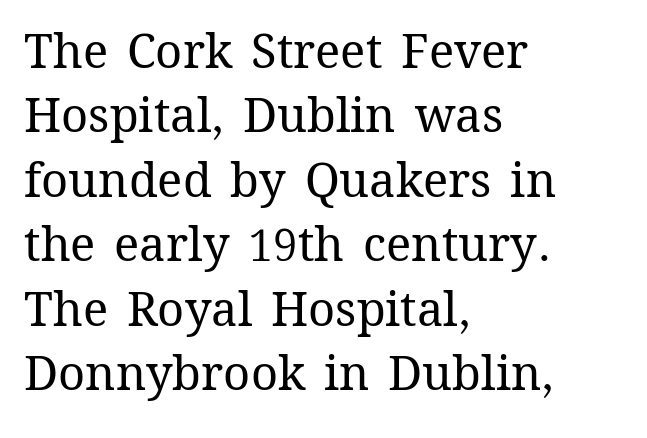
Each line starts at the same left margin while the right side varies. The tracking reads as untouched default to a designer's eye. A light-to-regular cut is what we see here. Posture: straight, roman, zero tilt. Looks like regular typesetting: each glyph gets only the width it needs. Descenders are the only things crossing below the line.
